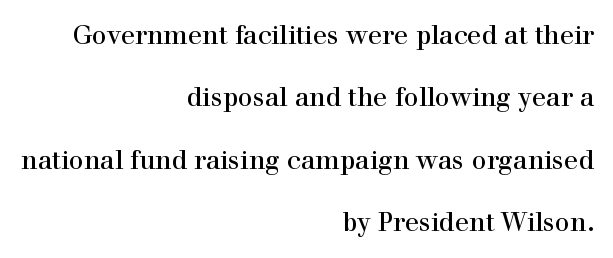
Q: Is the text italic (slanted)? A: No, it is upright.
Q: Is the text underlined? A: No.
Q: How is the paragraph aligned? A: Right-aligned.
Q: Is the spacing between letters normal or unusually wide? A: Normal.
Q: Is the spacing between lines tight, normal or loose? A: Loose.
